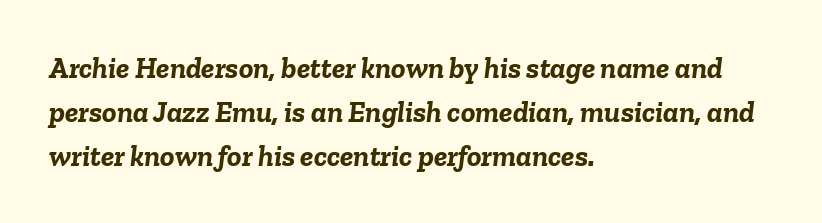
The image shows 30 px semibold type, italic (leaning right); set left-aligned, normal line spacing (1.46x), normal letter spacing, not underlined; low stroke contrast and a medium x-height.
